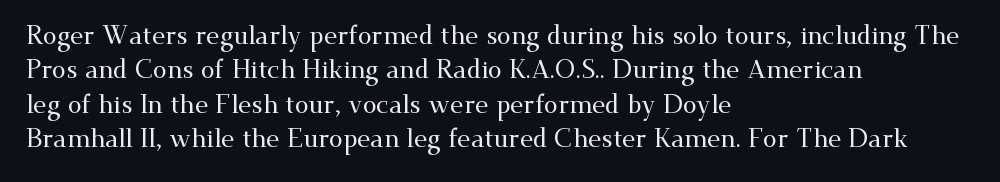
Style check: upright. All the whitespace from short lines collects on the right. Rule under the text: the space is simply empty. Leading matches the norm, producing a regular column.
